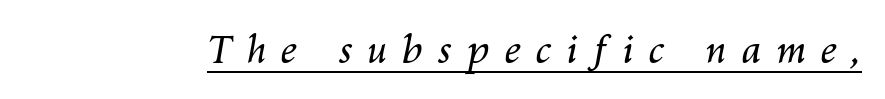
{"italic": "yes", "lean": "right", "slant_degrees": 10, "bold": "no", "weight": "regular", "width": "normal", "stroke_contrast": "medium", "x_height": "medium", "monospaced": "no", "underline": "yes", "letter_spacing": "wide", "letter_spacing_em": 0.39, "glyph_px": 38}
